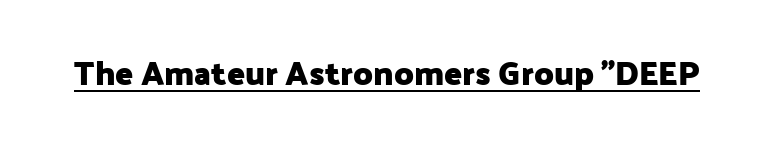
Q: Is the text bold? A: Yes.
Q: Is the text italic (slanted)? A: No, it is upright.
Q: Is the typeface a serif or a sans-serif typeface? A: Sans-serif.
Q: Is the text underlined? A: Yes.
Q: Is the spacing between letters normal or unusually wide? A: Normal.
Q: Width (condensed, normal, or wide)? A: Normal.
Q: Stroke contrast? A: Low.
Q: x-height? A: Medium.
Q: Monospaced? A: No.
